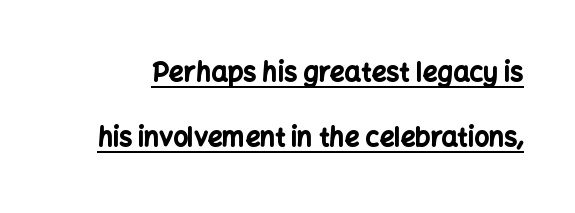
The glyphs have the mass of a bold cut. Nobody touched the tracking dial on this one. The passage shown is underscored from start to finish. Each new line begins a long way beneath the previous one.
